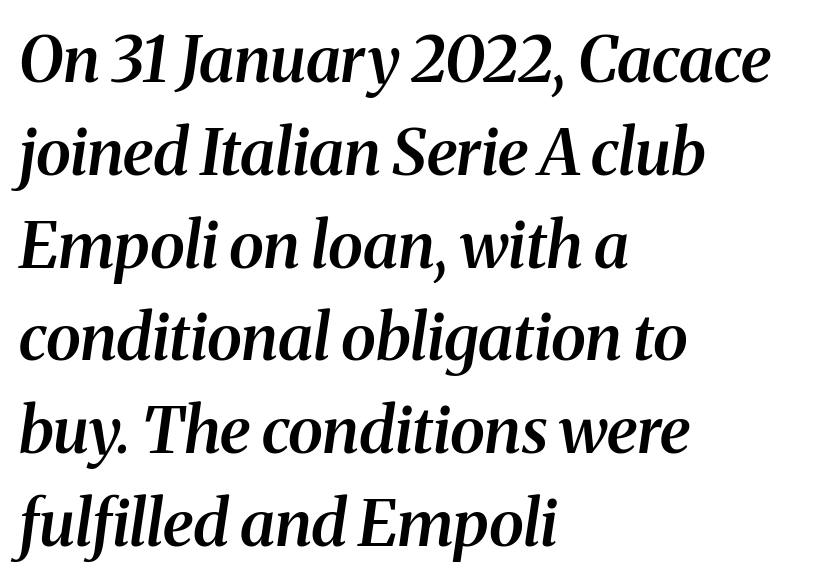
Moderately thickened strokes mark this as semibold type. This sample keeps an unexceptional amount of space between lines. Observe the ordinary spacing: letters are neighbours, not strangers. There's an unmistakable incline to the writing here.
